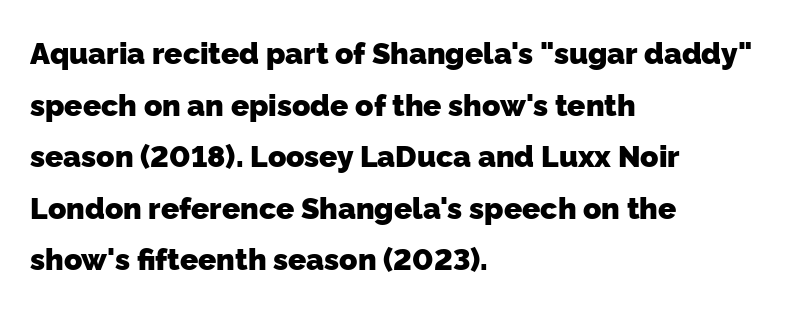
Only glyphs here, with clear space below each row. Serifs: no, the terminals of the letterforms are clean. The passage shown is typed in a proportional face where columns would drift. Strong, thick strokes mark this as bold type. Tracking here is standard; glyphs follow each other at the usual distance.
